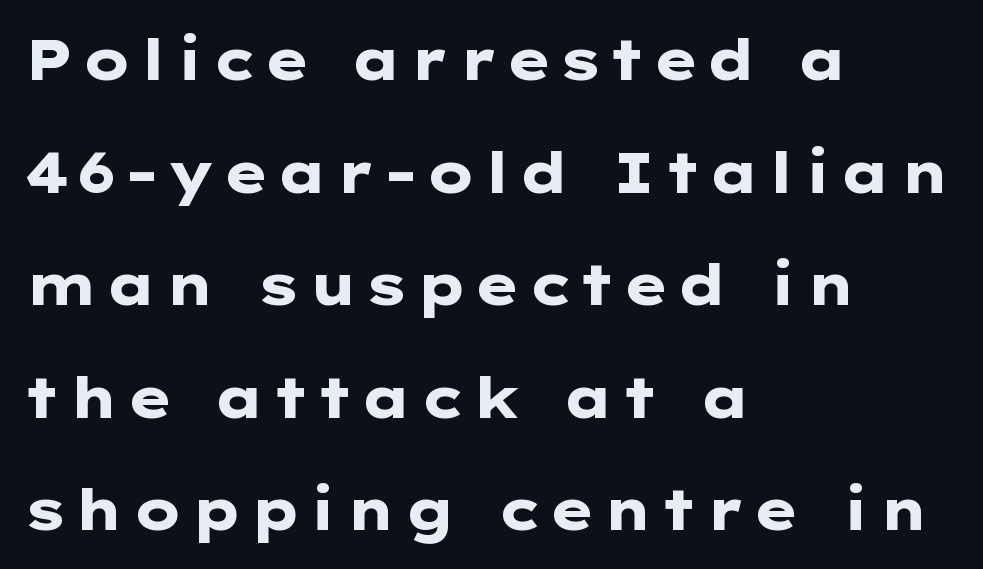
{"serif": "no", "italic": "no", "bold": "yes", "weight": "heavy", "width": "wide", "stroke_contrast": "low", "x_height": "medium", "underline": "no", "align": "left", "line_spacing": "loose", "line_spacing_ratio": 2.01, "glyph_px": 56}
